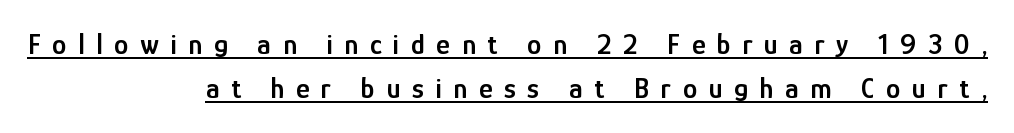
Whoever set this chose a conventional vertical rhythm. Line endings align vertically; line beginnings do not. Is there any slant? The stems are plumb. You could only call the tracking loose — the letters float apart. Caption: semibold face, moderately heavy strokes. A typesetter would call this proportional, since set widths differ per character.
